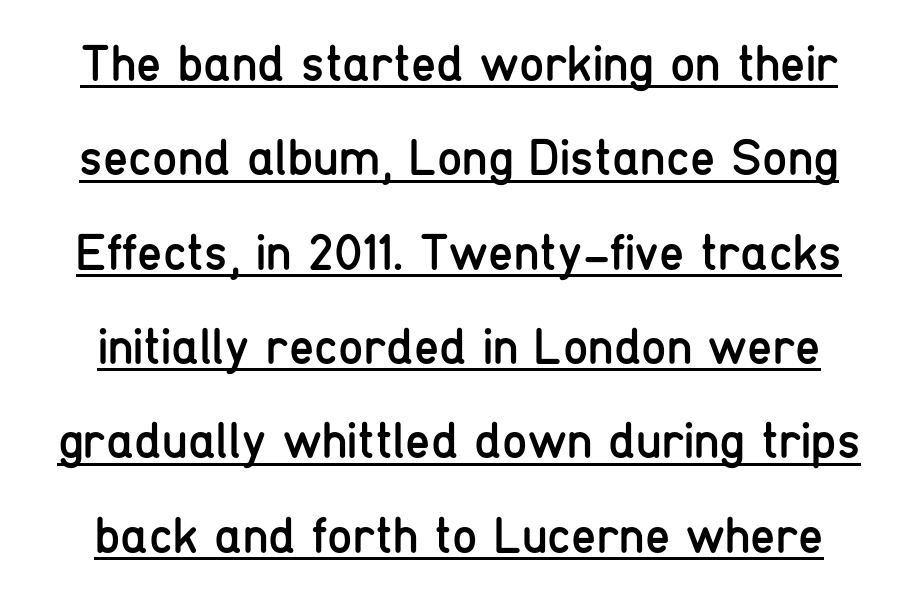
Q: Is the text bold? A: No.
Q: Is the text italic (slanted)? A: No, it is upright.
Q: Is the typeface a serif or a sans-serif typeface? A: Sans-serif.
Q: Is the text underlined? A: Yes.
Q: Is the spacing between letters normal or unusually wide? A: Normal.
Q: Width (condensed, normal, or wide)? A: Condensed.
Q: Stroke contrast? A: Low.
Q: x-height? A: Medium.
Q: Monospaced? A: No.
